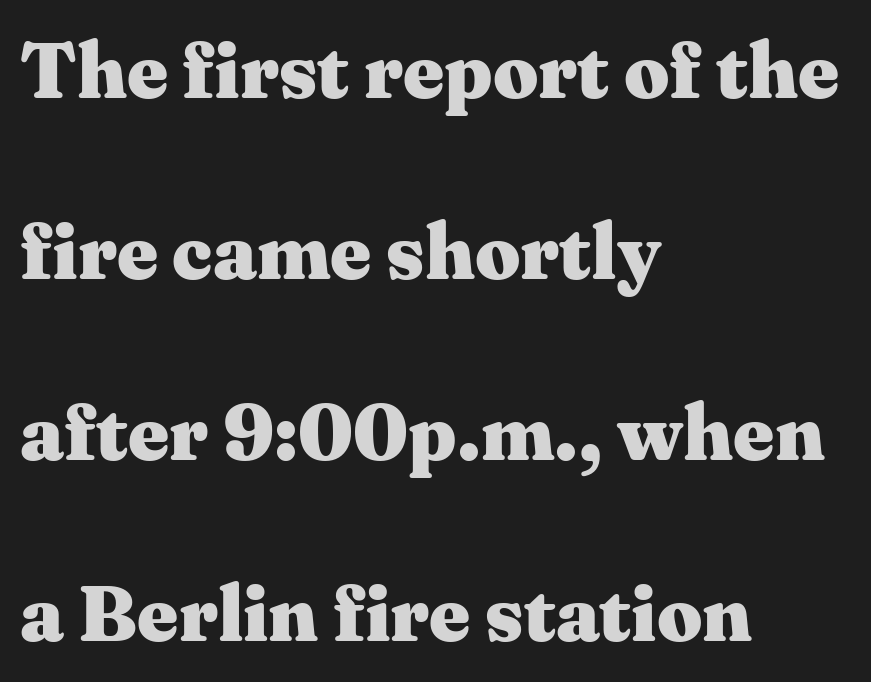
{"serif": "yes", "italic": "no", "bold": "yes", "weight": "heavy", "width": "wide", "stroke_contrast": "medium", "x_height": "medium", "monospaced": "no", "underline": "no", "align": "left", "line_spacing": "loose", "line_spacing_ratio": 2.29, "letter_spacing": "normal", "letter_spacing_em": 0.0, "glyph_px": 79}
